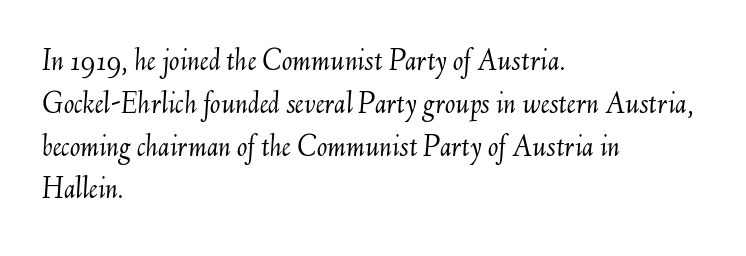
The passage shown is typed in a proportional face where columns would drift. The string is rendered with underlining switched off. These lines stack with their left ends in a neat column. You could call the tracking neutral — neither tight nor loose.
